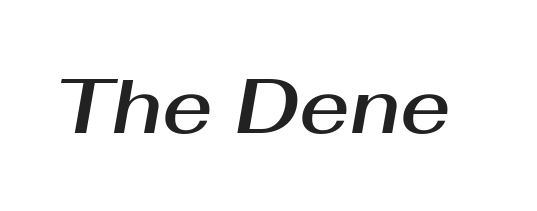
The image shows 77 px text type, italic (leaning right); set normal letter spacing, not underlined; medium stroke contrast and a medium x-height.
